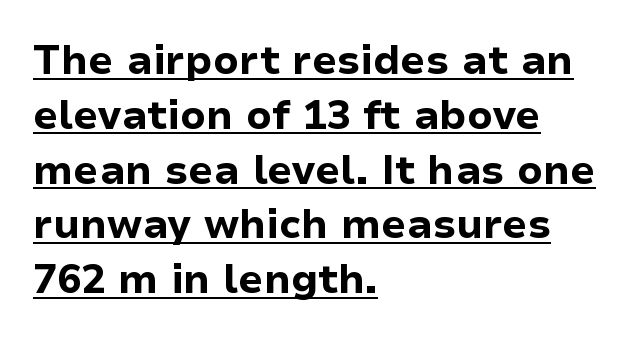
The lettering is marked with a stroke running underneath it. Posture: straight, roman, zero tilt. Thick stems and heavy bowls — unmistakably bold. You could call the tracking neutral — neither tight nor loose.
